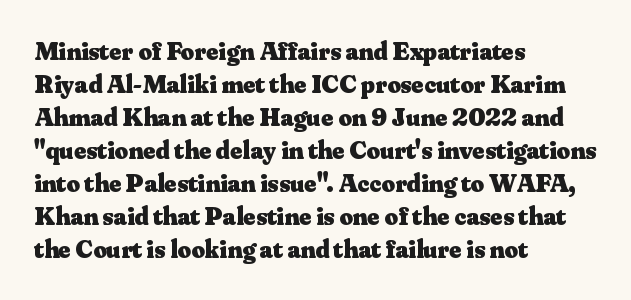
The leading is moderate, giving the passage an even texture. A dark, heavy texture on the line: the type is bold. Descenders hang freely into open space. Letter spacing: default. Notice how the passage keeps a crisp vertical edge on the left only. This is roman type, the default non-slanted kind.
